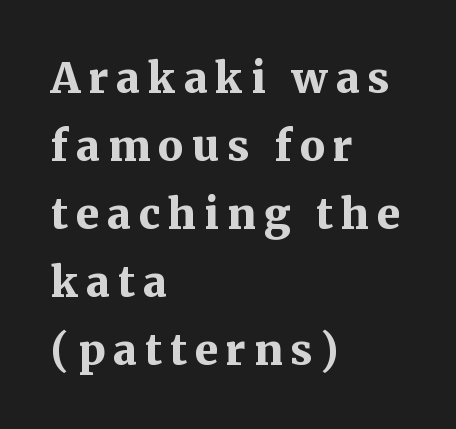
Lines of text with bare space underneath. If you drew a line through each stem, it would be perfectly vertical. Students, this is bold: see how much ink each stroke carries. Is this a fixed-width face? No — the glyphs have proportional, varying widths. The space between consecutive lines is moderate. Serifs: yes, visible at the terminals of the letterforms.
